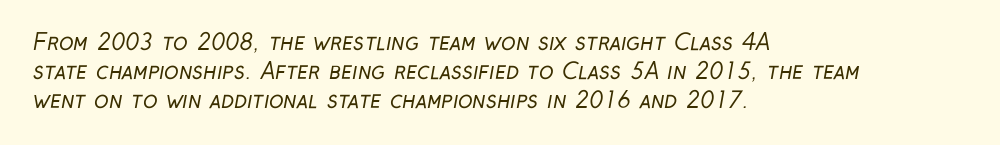
Q: Is the text bold? A: No.
Q: Is the text underlined? A: No.
Q: How is the paragraph aligned? A: Left-aligned.
Q: Is the spacing between letters normal or unusually wide? A: Normal.
Q: Is the spacing between lines tight, normal or loose? A: Normal.
